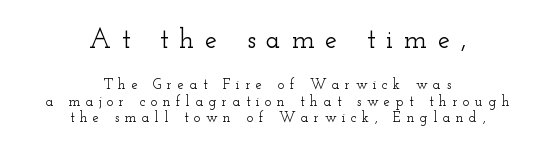
The image shows 27 px text type, upright; set centered, line spacing 1.17x, unusually wide letter spacing (+0.4 em), not underlined; the first (top) block is 1.93x larger.
